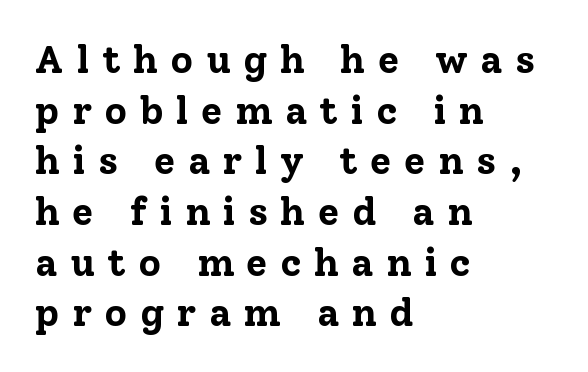
{"serif": "yes", "italic": "no", "bold": "yes", "weight": "bold", "width": "normal", "stroke_contrast": "low", "x_height": "medium", "monospaced": "no", "underline": "no", "align": "left", "line_spacing": "normal", "line_spacing_ratio": 1.3, "letter_spacing": "wide", "letter_spacing_em": 0.32, "glyph_px": 39}
